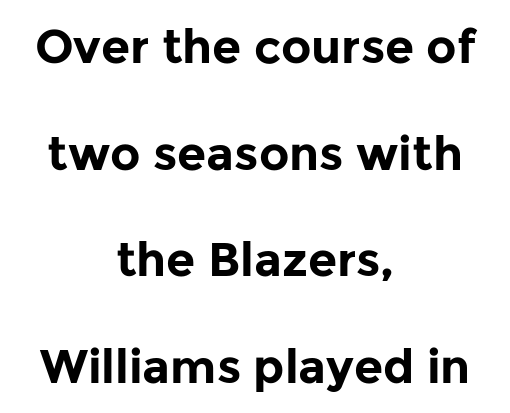
{"serif": "no", "italic": "no", "bold": "yes", "weight": "bold", "width": "normal", "stroke_contrast": "low", "x_height": "medium", "monospaced": "no", "underline": "no", "align": "center", "line_spacing": "loose", "line_spacing_ratio": 2.27, "letter_spacing": "normal", "letter_spacing_em": 0.0, "glyph_px": 47}
